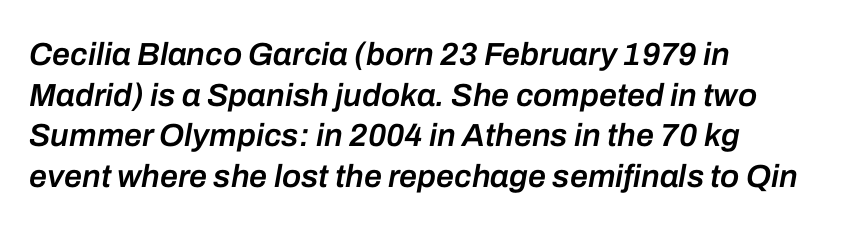
{"italic": "yes", "lean": "right", "slant_degrees": 10, "bold": "semi", "weight": "semibold", "width": "normal", "stroke_contrast": "low", "x_height": "medium", "monospaced": "no", "underline": "no", "align": "left", "line_spacing": "normal", "line_spacing_ratio": 1.27, "letter_spacing": "normal", "letter_spacing_em": 0.0, "glyph_px": 32}
